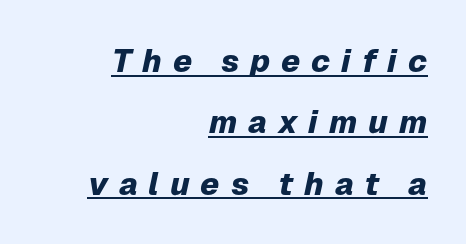
Q: Is the text bold? A: Yes.
Q: Is the text italic (slanted)? A: Yes, it leans right by about 12 degrees.
Q: Is the text underlined? A: Yes.
Q: How is the paragraph aligned? A: Right-aligned.
Q: Is the spacing between letters normal or unusually wide? A: Unusually wide.
Q: Is the spacing between lines tight, normal or loose? A: Loose.
Q: Width (condensed, normal, or wide)? A: Normal.
Q: Stroke contrast? A: Low.
Q: x-height? A: Medium.
Q: Monospaced? A: No.
